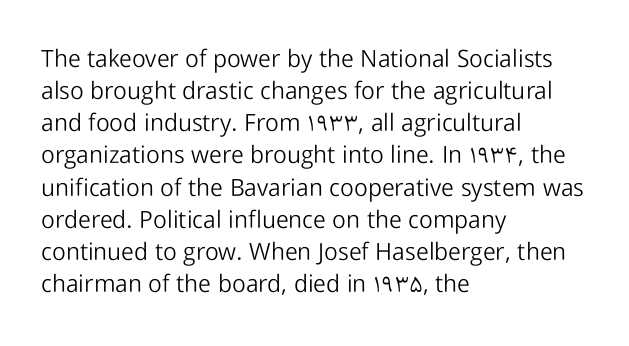
Q: Is the text bold? A: No.
Q: Is the text italic (slanted)? A: No, it is upright.
Q: Is the text underlined? A: No.
Q: How is the paragraph aligned? A: Left-aligned.
Q: Is the spacing between letters normal or unusually wide? A: Normal.
Q: Is the spacing between lines tight, normal or loose? A: Normal.
